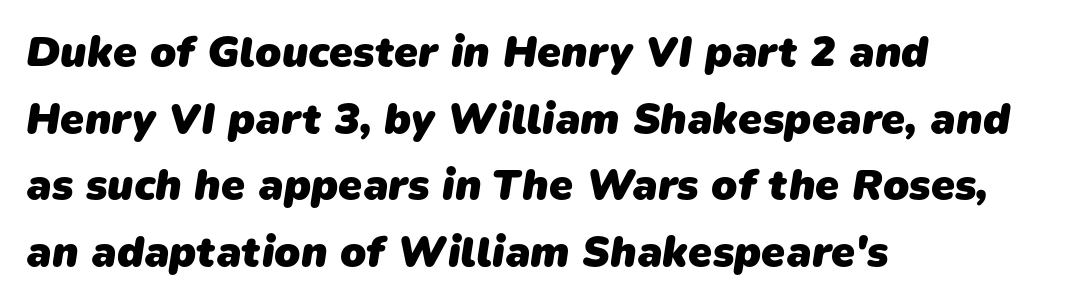
The image shows 43 px heavy sans-serif type; set left-aligned, normal line spacing (1.55x), normal letter spacing, not underlined; low stroke contrast and a medium x-height.
